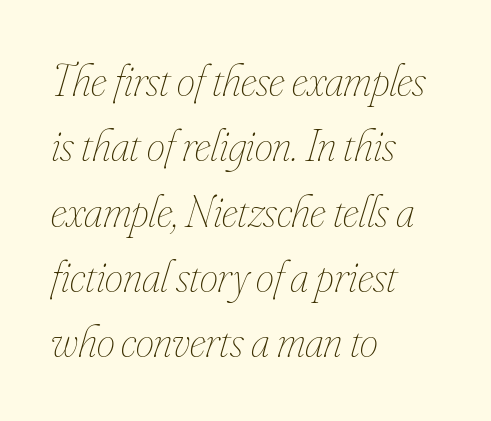
Is the stroke heavy? The answer is a plain regular-or-lighter. Yep, that's italic — everything's leaning. This rendering leaves character spacing at its baseline value. The passage shown stacks its lines at a standard gap. Just letters on the line, the space beneath them empty. Left-aligned paragraph, ragged on the right.
